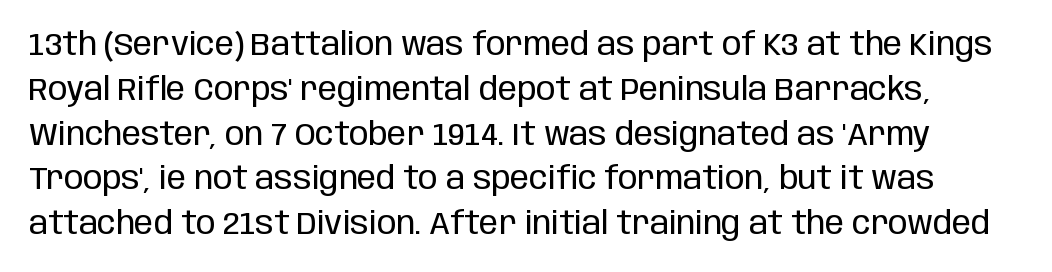
Q: Is the text bold? A: No.
Q: Is the text italic (slanted)? A: No, it is upright.
Q: Is the typeface a serif or a sans-serif typeface? A: Sans-serif.
Q: Is the text underlined? A: No.
Q: Is the spacing between letters normal or unusually wide? A: Normal.
Q: Is the spacing between lines tight, normal or loose? A: Normal.
Q: Width (condensed, normal, or wide)? A: Condensed.
Q: Stroke contrast? A: Low.
Q: x-height? A: Large.
Q: Monospaced? A: No.
